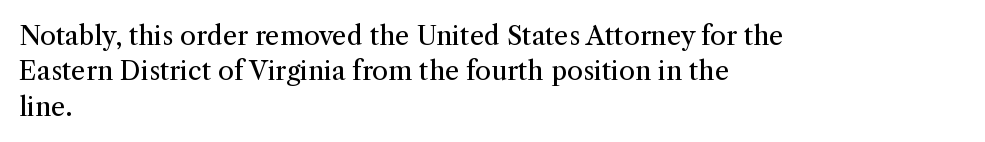
The image shows 26 px text type, upright; set left-aligned, normal line spacing (1.36x), normal letter spacing, not underlined.
